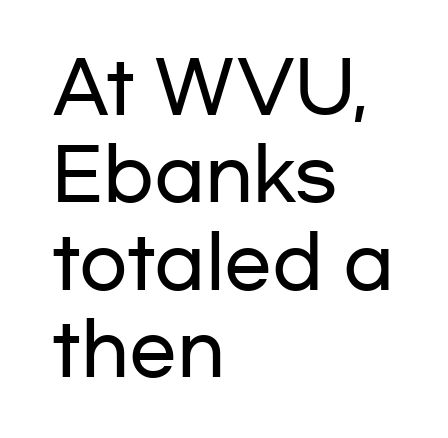
Q: Is the text italic (slanted)? A: No, it is upright.
Q: Is the typeface a serif or a sans-serif typeface? A: Sans-serif.
Q: Is the text underlined? A: No.
Q: How is the paragraph aligned? A: Left-aligned.
Q: Is the spacing between letters normal or unusually wide? A: Normal.
Q: Width (condensed, normal, or wide)? A: Wide.
Q: Stroke contrast? A: Low.
Q: x-height? A: Medium.
Q: Monospaced? A: No.
